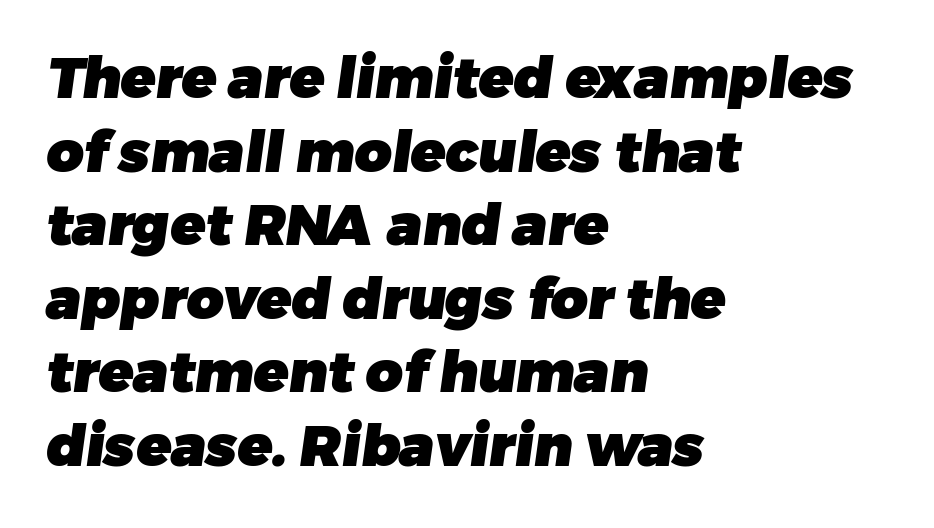
{"serif": "no", "bold": "yes", "weight": "heavy", "width": "normal", "stroke_contrast": "low", "x_height": "medium", "monospaced": "no", "underline": "no", "align": "left", "line_spacing": "normal", "line_spacing_ratio": 1.29, "letter_spacing": "normal", "letter_spacing_em": 0.0, "glyph_px": 57}
